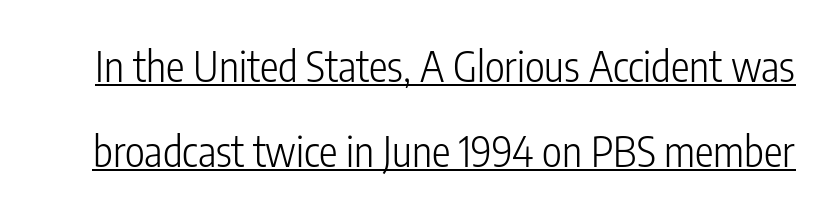
The axis of the letterforms is exactly vertical. Heft: none added — not bold. You could fit nearly another row in the gap between these rows. The face used here is a sans, in the tradition of grotesques and geometrics.
